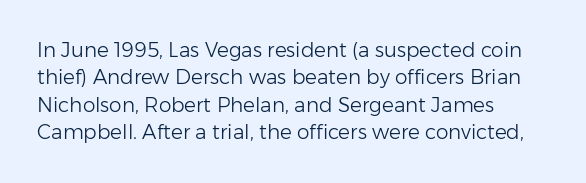
{"italic": "no", "bold": "no", "underline": "no", "align": "left", "line_spacing": "normal", "line_spacing_ratio": 1.37, "letter_spacing": "normal", "letter_spacing_em": 0.0, "glyph_px": 20}
